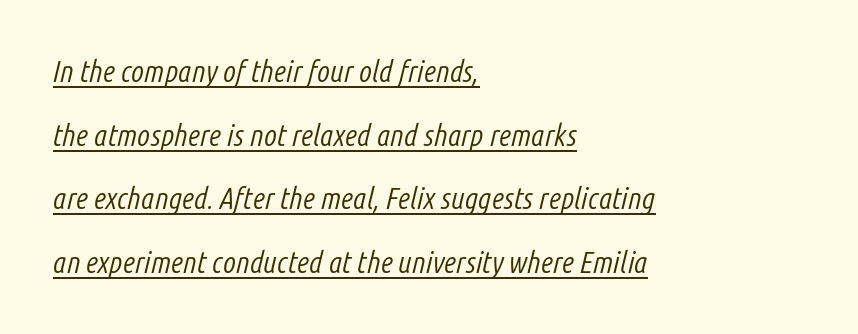
The face used here appears with an underline applied. The rendering applies a slant to the glyphs. Left-aligned paragraph, ragged on the right. The face used here is proportionally spaced, like ordinary book or web type.
